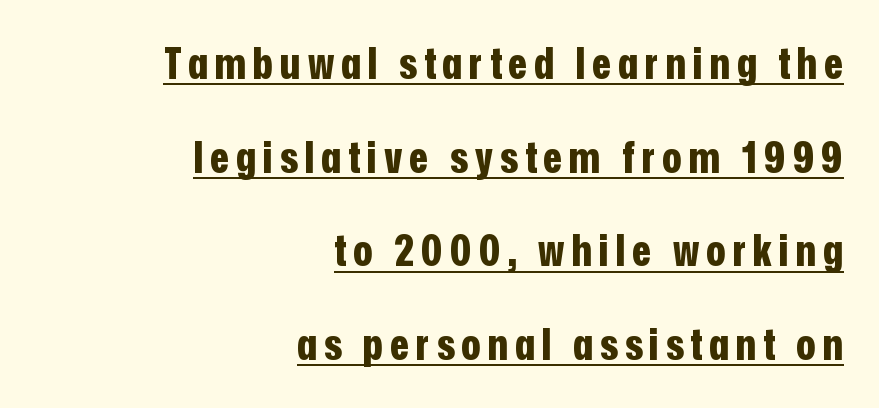
{"serif": "no", "italic": "no", "bold": "yes", "weight": "bold", "width": "condensed", "stroke_contrast": "low", "x_height": "medium", "monospaced": "no", "underline": "yes", "align": "right", "line_spacing": "loose", "line_spacing_ratio": 2.13, "glyph_px": 44}
